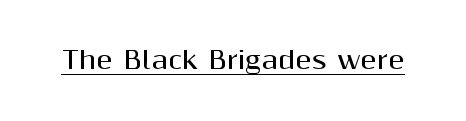
The image shows 24 px bold type, upright; set normal letter spacing, underlined.
